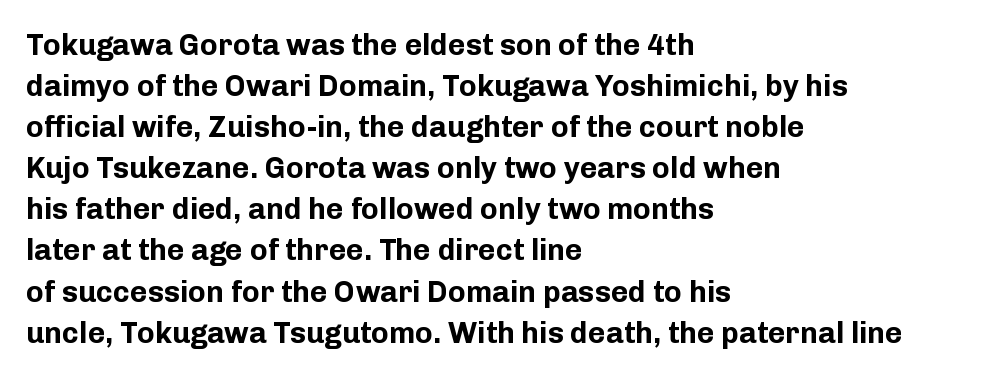
Q: Is the text bold? A: Yes.
Q: Is the text italic (slanted)? A: No, it is upright.
Q: Is the typeface a serif or a sans-serif typeface? A: Sans-serif.
Q: Is the text underlined? A: No.
Q: How is the paragraph aligned? A: Left-aligned.
Q: Is the spacing between letters normal or unusually wide? A: Normal.
Q: Is the spacing between lines tight, normal or loose? A: Normal.
Q: Width (condensed, normal, or wide)? A: Normal.
Q: Stroke contrast? A: Low.
Q: x-height? A: Medium.
Q: Monospaced? A: No.
